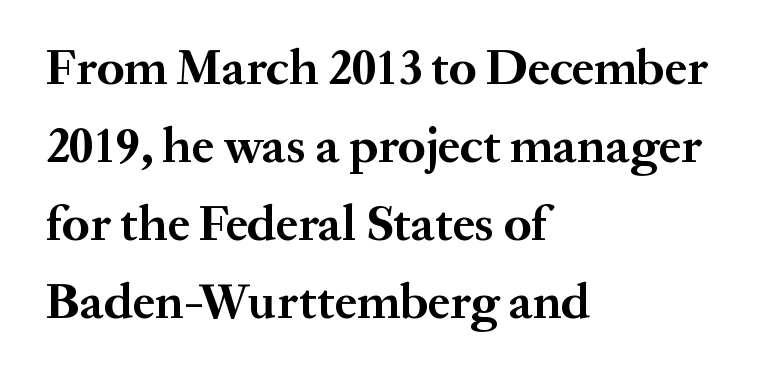
{"serif": "yes", "italic": "no", "bold": "yes", "weight": "bold", "width": "normal", "stroke_contrast": "medium", "x_height": "medium", "monospaced": "no", "underline": "no", "align": "left", "line_spacing": "normal", "line_spacing_ratio": 1.56, "letter_spacing": "normal", "letter_spacing_em": 0.0, "glyph_px": 50}
